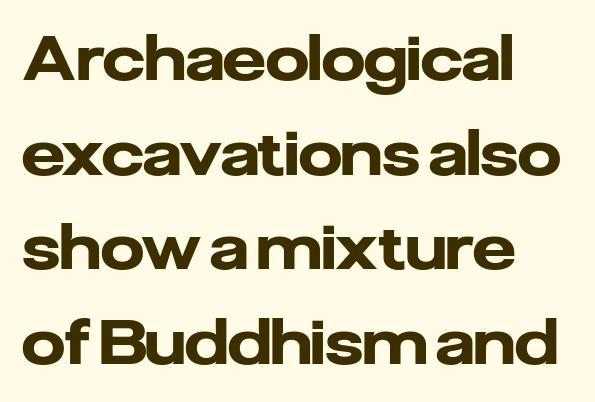
The image shows 61 px heavy sans-serif type, upright; set left-aligned, normal line spacing (1.55x), normal letter spacing, not underlined; low stroke contrast and a medium x-height.
